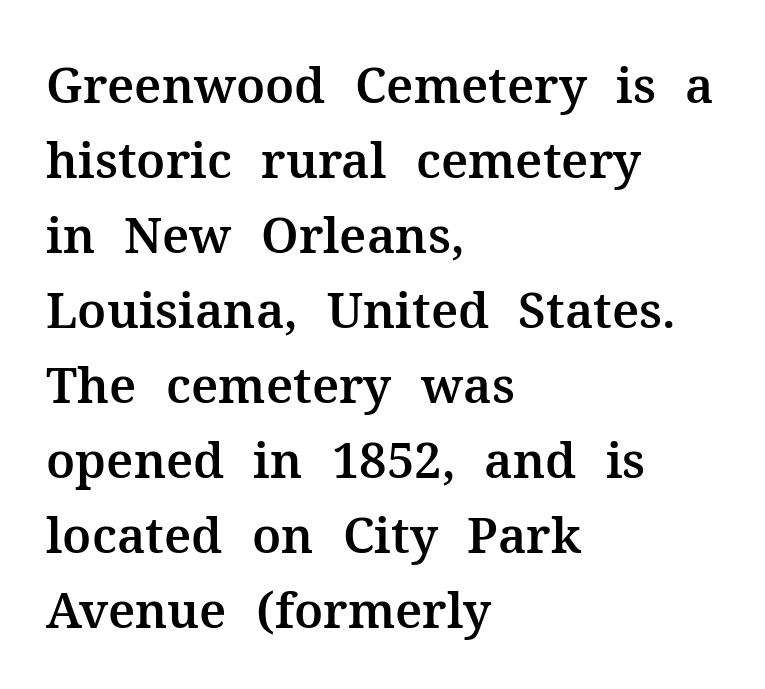
The image shows 49 px serif type, upright; set left-aligned, normal line spacing (1.53x), normal letter spacing, not underlined; medium stroke contrast and a medium x-height.
